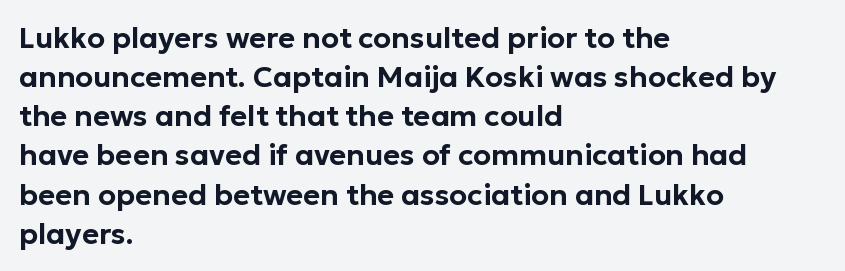
Q: Is the text italic (slanted)? A: No, it is upright.
Q: Is the typeface a serif or a sans-serif typeface? A: Sans-serif.
Q: Is the text underlined? A: No.
Q: How is the paragraph aligned? A: Left-aligned.
Q: Is the spacing between letters normal or unusually wide? A: Normal.
Q: Is the spacing between lines tight, normal or loose? A: Normal.
Q: Width (condensed, normal, or wide)? A: Normal.
Q: Stroke contrast? A: Low.
Q: x-height? A: Medium.
Q: Monospaced? A: No.
